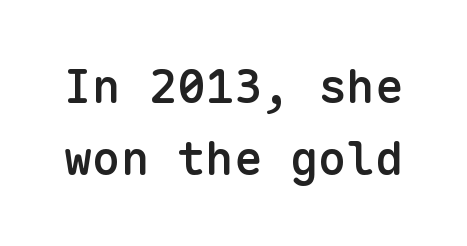
Q: Is the text bold? A: Semi-bold.
Q: Is the text italic (slanted)? A: No, it is upright.
Q: Is the typeface a serif or a sans-serif typeface? A: Sans-serif.
Q: Is the text underlined? A: No.
Q: Is the spacing between letters normal or unusually wide? A: Normal.
Q: Is the spacing between lines tight, normal or loose? A: Normal.
Q: Width (condensed, normal, or wide)? A: Normal.
Q: Stroke contrast? A: Low.
Q: x-height? A: Medium.
Q: Monospaced? A: Yes.
